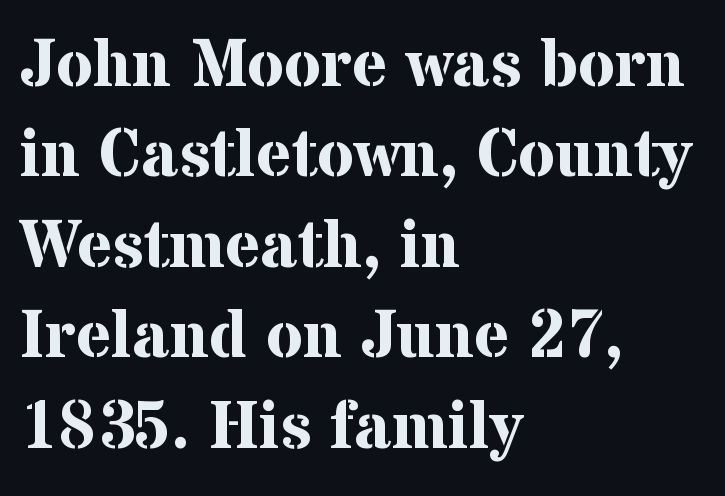
The image shows 67 px bold serif type, upright; set left-aligned, normal line spacing (1.35x), normal letter spacing, not underlined; medium stroke contrast and a medium x-height.
